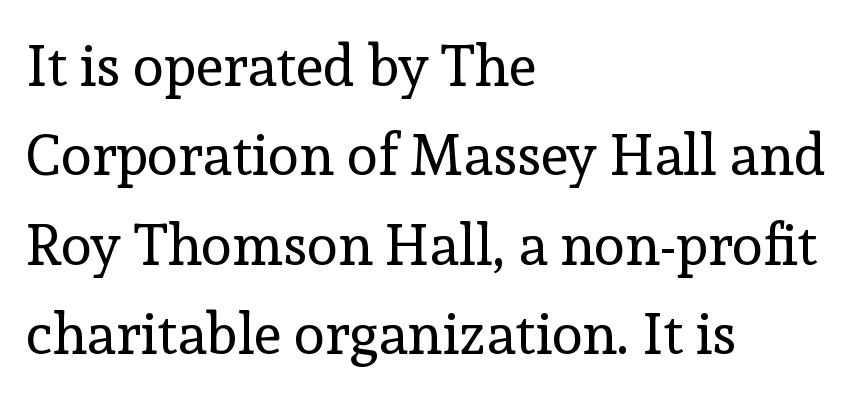
Q: Is the text bold? A: No.
Q: Is the text italic (slanted)? A: No, it is upright.
Q: Is the typeface a serif or a sans-serif typeface? A: Serif.
Q: Is the text underlined? A: No.
Q: How is the paragraph aligned? A: Left-aligned.
Q: Is the spacing between letters normal or unusually wide? A: Normal.
Q: Is the spacing between lines tight, normal or loose? A: Normal.
Q: Width (condensed, normal, or wide)? A: Normal.
Q: x-height? A: Medium.
Q: Monospaced? A: No.
